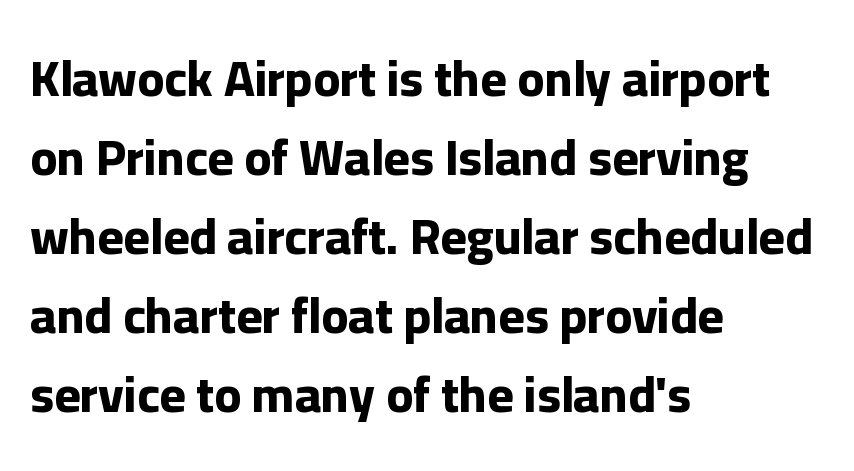
Q: Is the text bold? A: Yes.
Q: Is the text italic (slanted)? A: No, it is upright.
Q: Is the typeface a serif or a sans-serif typeface? A: Sans-serif.
Q: Is the text underlined? A: No.
Q: How is the paragraph aligned? A: Left-aligned.
Q: Is the spacing between letters normal or unusually wide? A: Normal.
Q: Is the spacing between lines tight, normal or loose? A: Normal.
Q: Width (condensed, normal, or wide)? A: Normal.
Q: Stroke contrast? A: Low.
Q: x-height? A: Medium.
Q: Monospaced? A: No.
